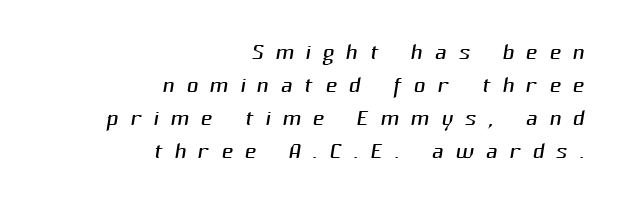
{"serif": "no", "bold": "no", "weight": "light", "width": "normal", "stroke_contrast": "medium", "x_height": "medium", "monospaced": "no", "underline": "no", "align": "right", "line_spacing": "tight", "line_spacing_ratio": 1.03, "letter_spacing": "wide", "letter_spacing_em": 0.37, "glyph_px": 32}
